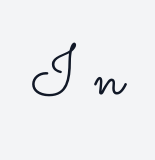
The image shows 68 px light, wide type; set unusually wide letter spacing (+0.26 em), not underlined; low stroke contrast and a small x-height.
